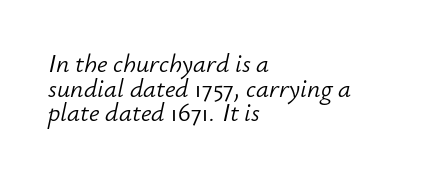
Q: Is the text bold? A: No.
Q: Is the text italic (slanted)? A: Yes, it leans right by about 12 degrees.
Q: Is the text underlined? A: No.
Q: How is the paragraph aligned? A: Left-aligned.
Q: Is the spacing between letters normal or unusually wide? A: Normal.
Q: Is the spacing between lines tight, normal or loose? A: Tight.
